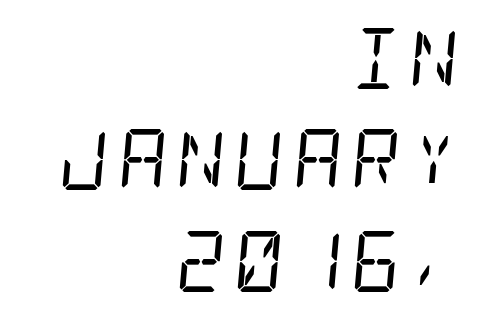
Q: Is the text bold? A: No.
Q: Is the text italic (slanted)? A: Yes, it leans right by about 5 degrees.
Q: Is the typeface a serif or a sans-serif typeface? A: Serif.
Q: Is the text underlined? A: No.
Q: How is the paragraph aligned? A: Right-aligned.
Q: Is the spacing between lines tight, normal or loose? A: Normal.
Q: Width (condensed, normal, or wide)? A: Condensed.
Q: Stroke contrast? A: Low.
Q: x-height? A: Large.
